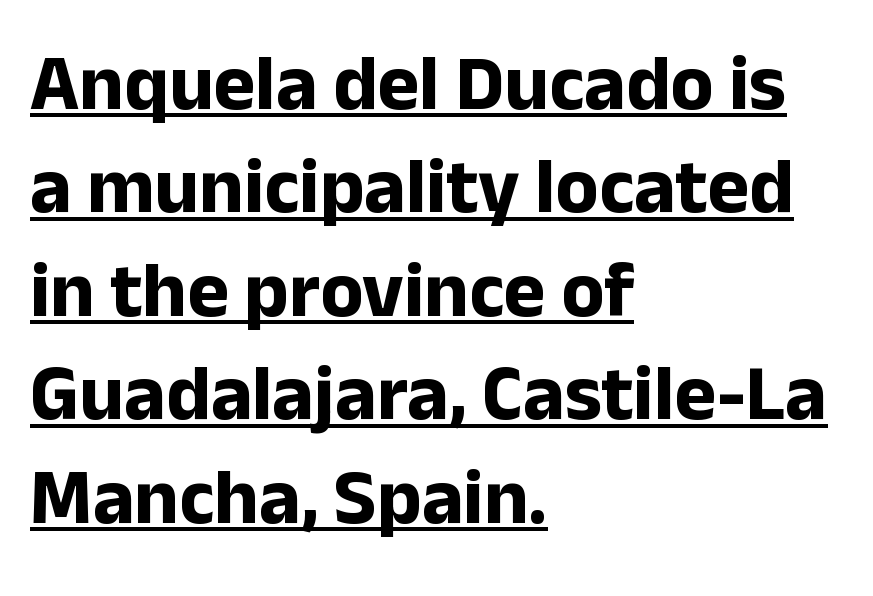
Q: Is the text bold? A: Yes.
Q: Is the text italic (slanted)? A: No, it is upright.
Q: Is the typeface a serif or a sans-serif typeface? A: Sans-serif.
Q: Is the text underlined? A: Yes.
Q: How is the paragraph aligned? A: Left-aligned.
Q: Is the spacing between letters normal or unusually wide? A: Normal.
Q: Is the spacing between lines tight, normal or loose? A: Normal.
Q: Width (condensed, normal, or wide)? A: Normal.
Q: Stroke contrast? A: Low.
Q: x-height? A: Medium.
Q: Monospaced? A: No.
